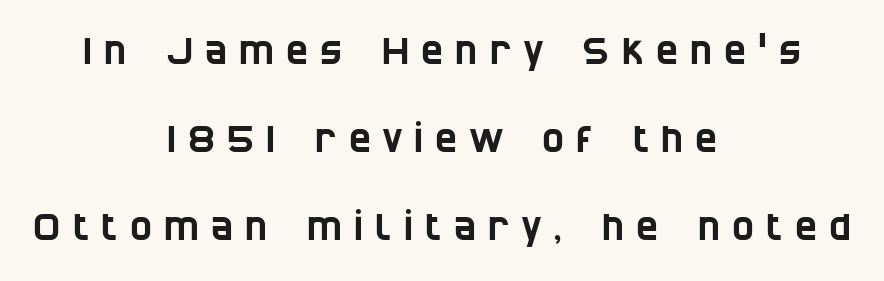
The rendering uses a large line-height, opening up the rows. The passage shown has open, widely tracked lettering throughout. Line starts and ends both wander, symmetrically. Spacing verdict: proportional, widths tailored to each character. Note: no serifs on the glyphs. Check the space under the baseline: it is left empty.
